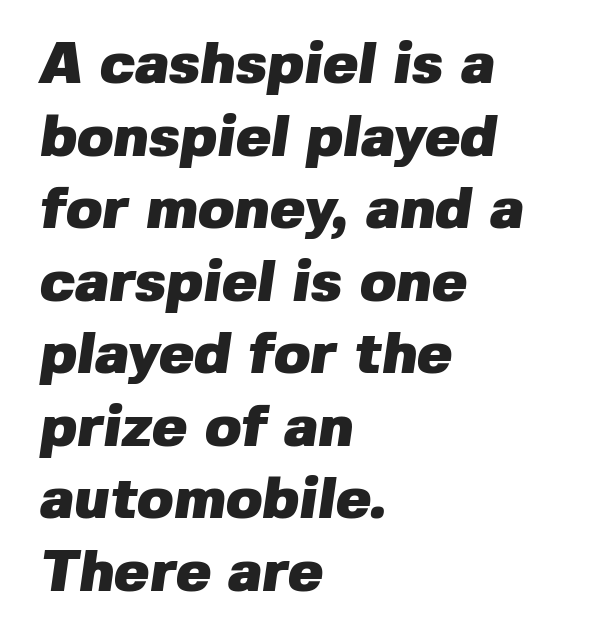
The image shows 59 px heavy sans-serif type; set left-aligned, line spacing 1.23x, normal letter spacing, not underlined; low stroke contrast and a medium x-height.
